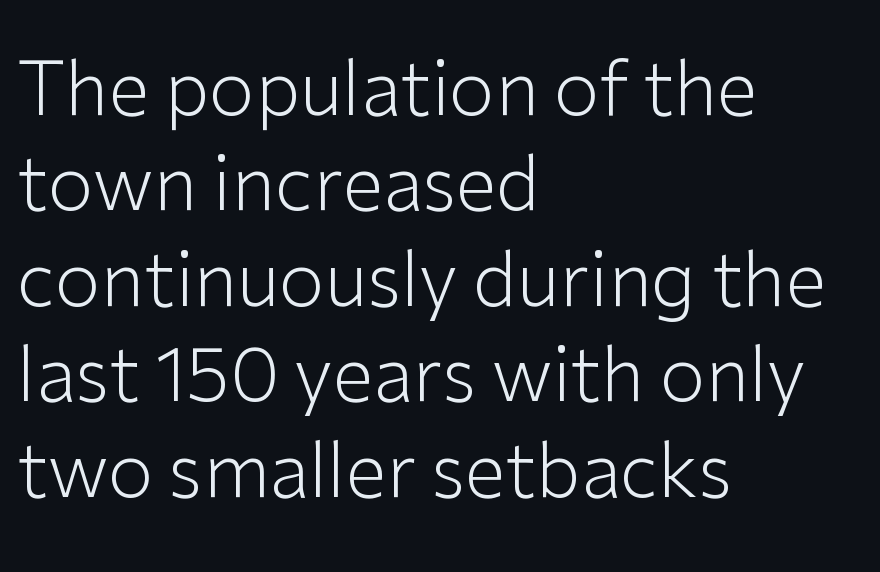
Q: Is the text bold? A: No.
Q: Is the text italic (slanted)? A: No, it is upright.
Q: Is the typeface a serif or a sans-serif typeface? A: Sans-serif.
Q: Is the text underlined? A: No.
Q: How is the paragraph aligned? A: Left-aligned.
Q: Is the spacing between letters normal or unusually wide? A: Normal.
Q: Is the spacing between lines tight, normal or loose? A: Normal.
Q: Width (condensed, normal, or wide)? A: Normal.
Q: Stroke contrast? A: Low.
Q: x-height? A: Medium.
Q: Monospaced? A: No.
